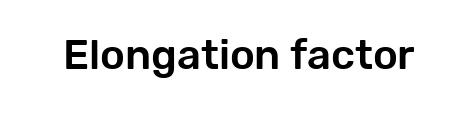
The image shows 42 px sans-serif type, upright; set normal letter spacing, not underlined; low stroke contrast and a medium x-height.
